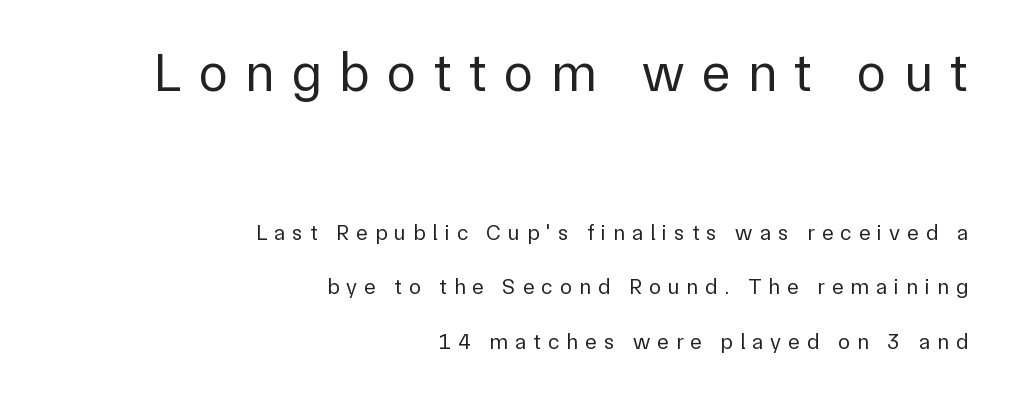
Q: Is the text bold? A: No.
Q: Is the text italic (slanted)? A: No, it is upright.
Q: Is the typeface a serif or a sans-serif typeface? A: Sans-serif.
Q: Is the text underlined? A: No.
Q: How is the paragraph aligned? A: Right-aligned.
Q: Is the spacing between letters normal or unusually wide? A: Unusually wide.
Q: Is the spacing between lines tight, normal or loose? A: Loose.
Q: Which block of text is set in a larger size, the first (top) or the second (bottom)? A: The first (top) one.
Q: Width (condensed, normal, or wide)? A: Normal.
Q: Stroke contrast? A: Low.
Q: x-height? A: Medium.
Q: Monospaced? A: No.
